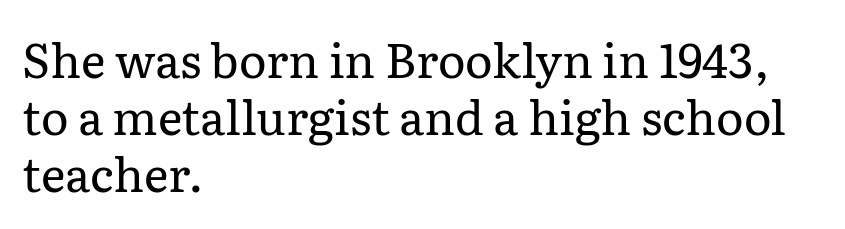
{"serif": "yes", "italic": "no", "bold": "no", "weight": "regular", "width": "normal", "stroke_contrast": "low", "x_height": "medium", "monospaced": "no", "underline": "no", "align": "left", "line_spacing_ratio": 1.21, "letter_spacing": "normal", "letter_spacing_em": 0.0, "glyph_px": 47}
